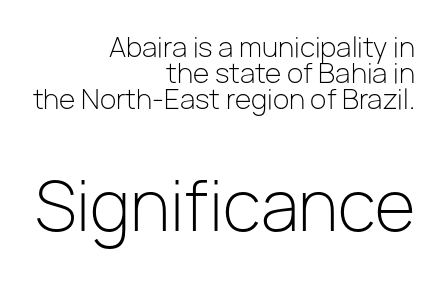
Q: Is the text bold? A: No.
Q: Is the text italic (slanted)? A: No, it is upright.
Q: Is the typeface a serif or a sans-serif typeface? A: Sans-serif.
Q: Is the text underlined? A: No.
Q: How is the paragraph aligned? A: Right-aligned.
Q: Is the spacing between letters normal or unusually wide? A: Normal.
Q: Is the spacing between lines tight, normal or loose? A: Tight.
Q: Which block of text is set in a larger size, the first (top) or the second (bottom)? A: The second (bottom) one.
Q: Width (condensed, normal, or wide)? A: Normal.
Q: Stroke contrast? A: Low.
Q: x-height? A: Medium.
Q: Monospaced? A: No.
